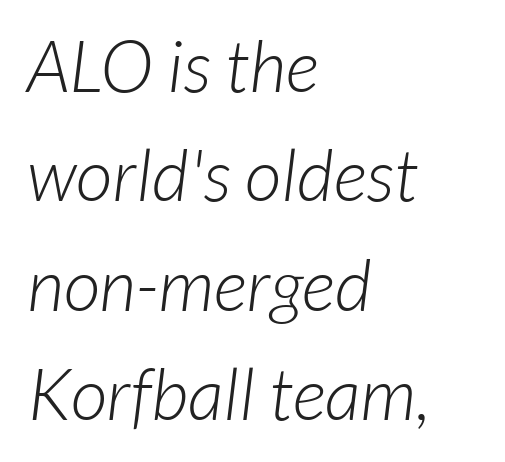
The image shows 72 px light sans-serif type; set left-aligned, normal line spacing (1.52x), normal letter spacing, not underlined; low stroke contrast and a medium x-height.
